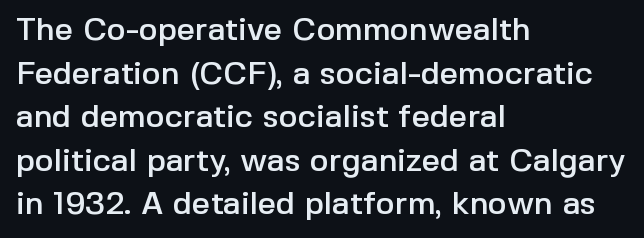
The passage shown stacks its lines at a standard gap. Spacing verdict: proportional, widths tailored to each character. Type style note: lacks serifs. Compared with a centered layout, this one pins lines to the left instead.
